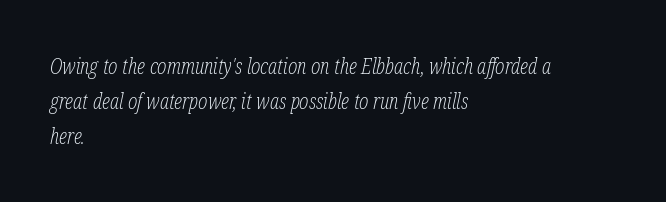
Q: Is the text bold? A: No.
Q: Is the text italic (slanted)? A: Yes, it leans right by about 12 degrees.
Q: Is the text underlined? A: No.
Q: How is the paragraph aligned? A: Left-aligned.
Q: Is the spacing between letters normal or unusually wide? A: Normal.
Q: Is the spacing between lines tight, normal or loose? A: Normal.
